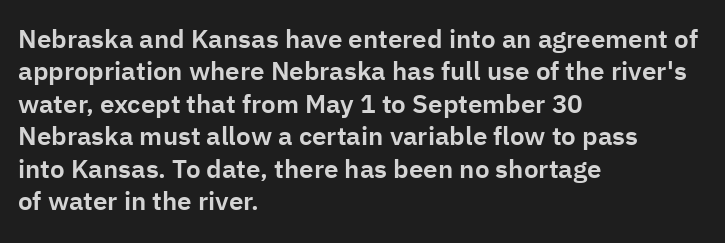
Q: Is the text italic (slanted)? A: No, it is upright.
Q: Is the text underlined? A: No.
Q: How is the paragraph aligned? A: Left-aligned.
Q: Is the spacing between letters normal or unusually wide? A: Normal.
Q: Is the spacing between lines tight, normal or loose? A: Normal.
